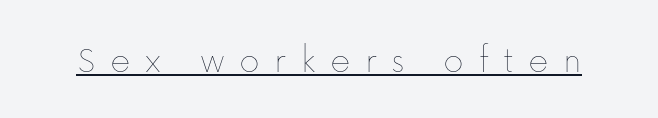
{"italic": "no", "bold": "no", "weight": "thin", "width": "normal", "stroke_contrast": "low", "x_height": "medium", "monospaced": "no", "underline": "yes", "letter_spacing": "wide", "letter_spacing_em": 0.37, "glyph_px": 39}
